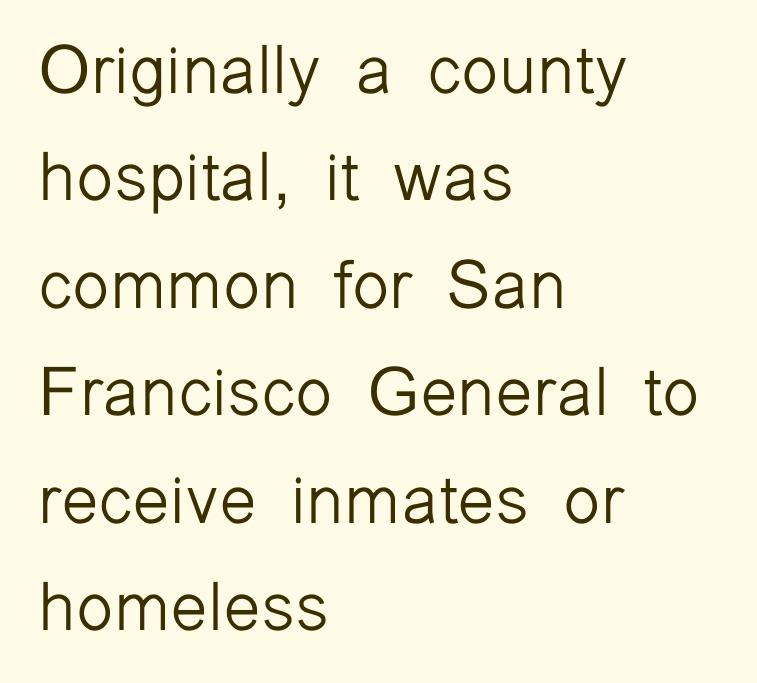
A student would call this left alignment; a typographer would say flush left, rag right. Tracking value appears to be zero — textbook default spacing. Letters rest on an invisible, unmarked baseline. Unbolded letterforms with no extra heft. The letters carry no serifs — their stems end cleanly without finishing strokes.
